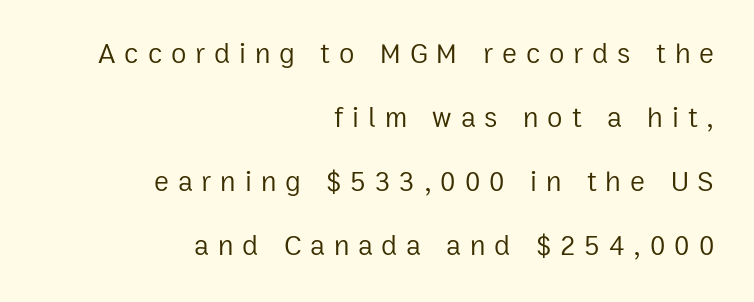
Q: Is the text bold? A: No.
Q: Is the text italic (slanted)? A: No, it is upright.
Q: Is the typeface a serif or a sans-serif typeface? A: Sans-serif.
Q: Is the text underlined? A: No.
Q: How is the paragraph aligned? A: Right-aligned.
Q: Is the spacing between letters normal or unusually wide? A: Unusually wide.
Q: Is the spacing between lines tight, normal or loose? A: Loose.
Q: Width (condensed, normal, or wide)? A: Normal.
Q: Stroke contrast? A: Low.
Q: x-height? A: Medium.
Q: Monospaced? A: No.
